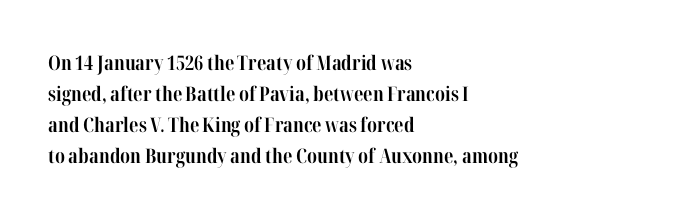
This is heavy type, rendered in bold. No extra tracking has been applied to these lines. The lines in this sample share a left origin and differ only in where they stop. A typesetter would call this leading conventional body-copy spacing. The typography opts for an upright posture over an oblique one. No word sits above an underline.
